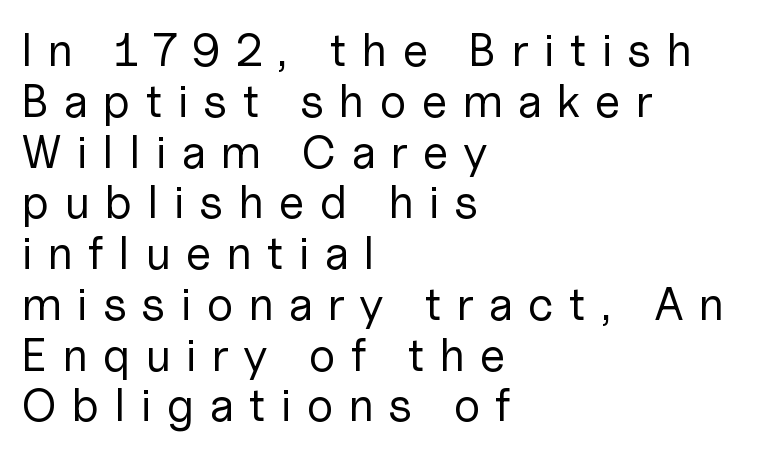
The rendering uses a small line-height, squeezing the rows. A student would call this left alignment; a typographer would say flush left, rag right. Character widths vary here, with narrow letters taking less room than wide ones. On a weight scale, this lands at 450 or below. Nothing sits at the stroke ends, so this counts as sans-serif.
